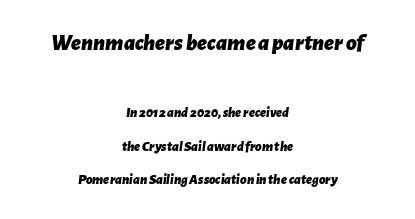
The image shows 23 px bold type, italic (leaning right); set centered, loose line spacing (2.41x), normal letter spacing, not underlined; the first (top) block is 1.64x larger.
